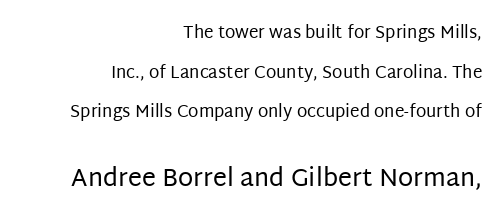
Q: Is the text bold? A: No.
Q: Is the text italic (slanted)? A: No, it is upright.
Q: Is the text underlined? A: No.
Q: How is the paragraph aligned? A: Right-aligned.
Q: Is the spacing between letters normal or unusually wide? A: Normal.
Q: Is the spacing between lines tight, normal or loose? A: Loose.
Q: Which block of text is set in a larger size, the first (top) or the second (bottom)? A: The second (bottom) one.
